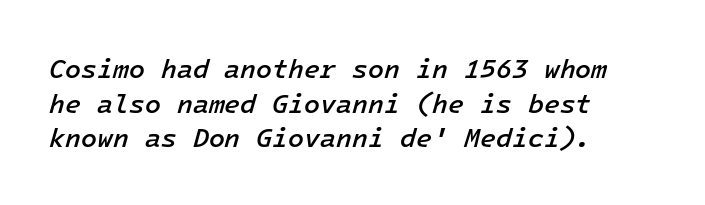
Q: Is the text bold? A: Semi-bold.
Q: Is the text italic (slanted)? A: Yes, it leans right by about 16 degrees.
Q: Is the text underlined? A: No.
Q: How is the paragraph aligned? A: Left-aligned.
Q: Is the spacing between letters normal or unusually wide? A: Normal.
Q: Is the spacing between lines tight, normal or loose? A: Normal.
